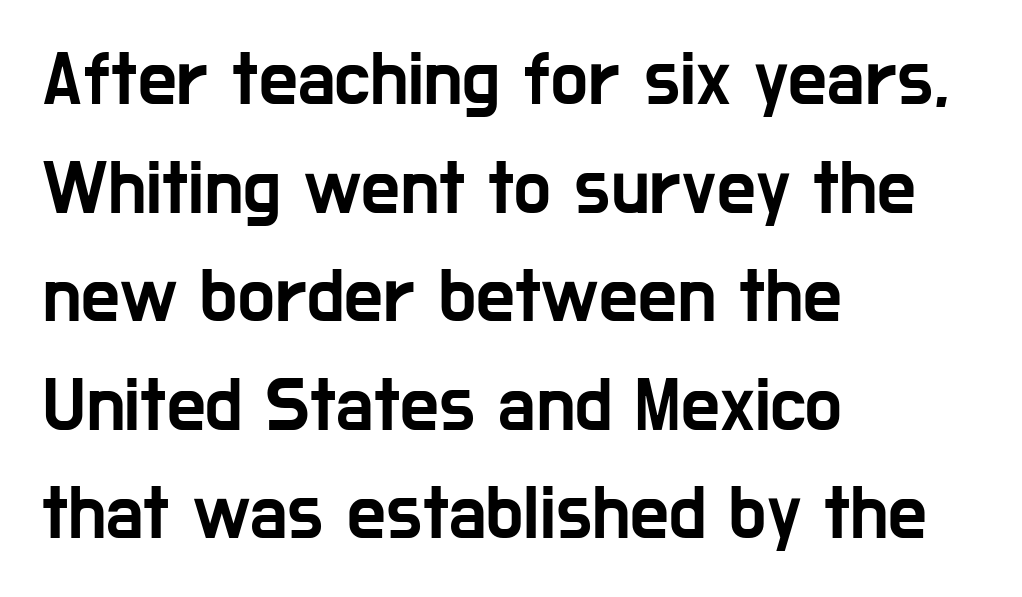
Quick note: interline space is typical. Examine the stroke ends and you'll find no serifs. The space directly below the letters is spotless. These lines are rendered in a variable-pitch font. A student would call this left alignment; a typographer would say flush left, rag right.
